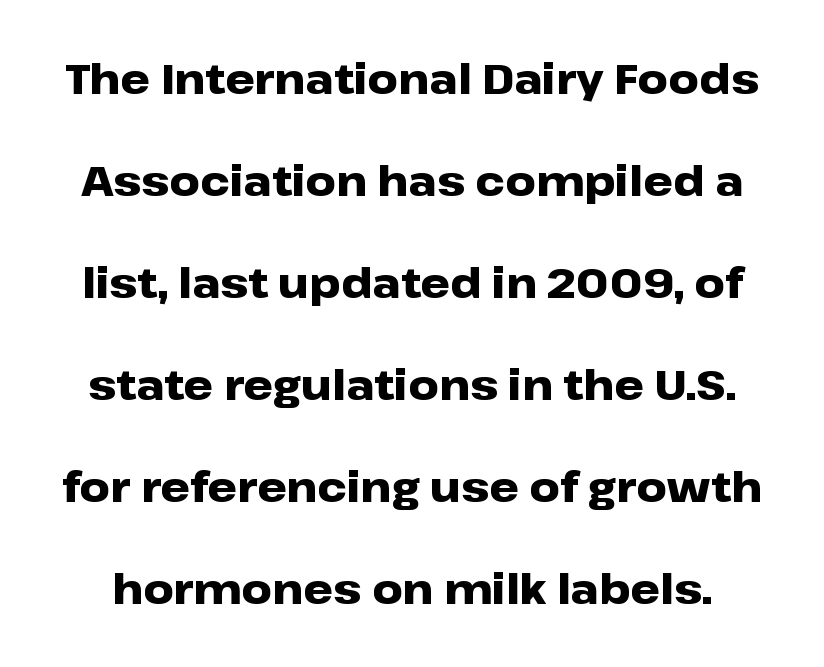
Rule under the text: the space is simply empty. Each letter keeps its own natural width here, so spacing adapts to shape. The rendering keeps characters at their native spacing. A sans-serif font was chosen for this passage.
